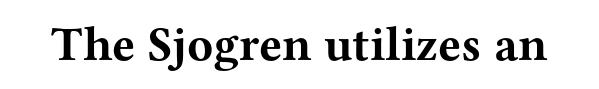
The image shows 48 px bold, wide serif type, upright; set normal letter spacing, not underlined; medium stroke contrast and a medium x-height.
